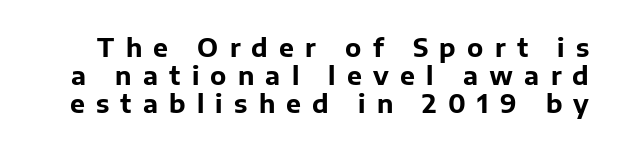
{"italic": "no", "bold": "yes", "underline": "no", "line_spacing": "tight", "line_spacing_ratio": 1.12, "letter_spacing": "wide", "letter_spacing_em": 0.45, "glyph_px": 25}
